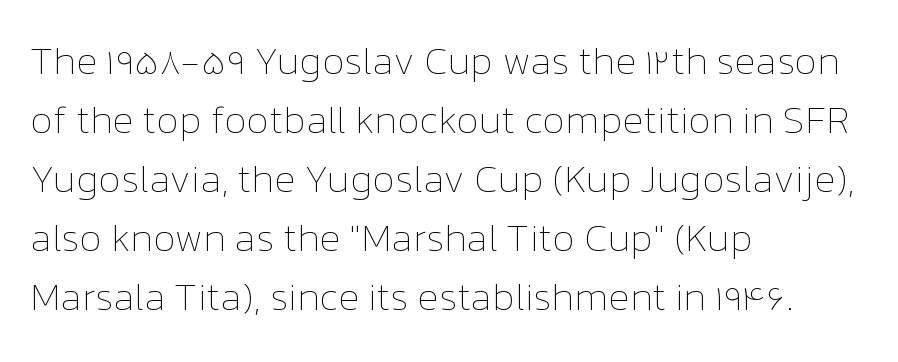
{"italic": "no", "bold": "no", "weight": "thin", "width": "normal", "stroke_contrast": "low", "x_height": "medium", "monospaced": "no", "underline": "no", "align": "left", "line_spacing": "normal", "line_spacing_ratio": 1.51, "letter_spacing": "normal", "letter_spacing_em": 0.0, "glyph_px": 39}
